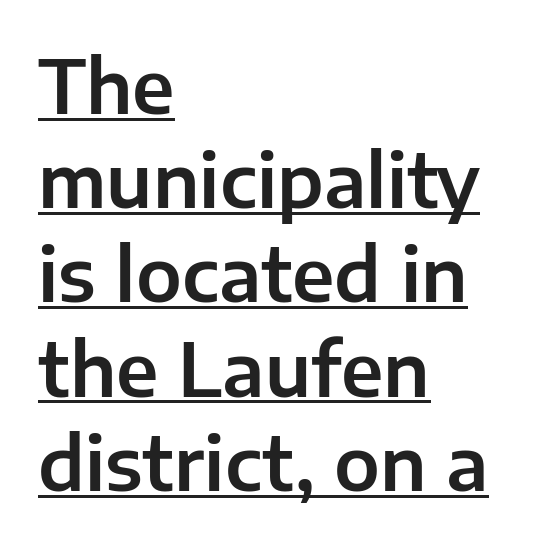
The image shows 73 px sans-serif type, upright; set left-aligned, normal line spacing (1.29x), normal letter spacing, underlined; low stroke contrast and a medium x-height.
